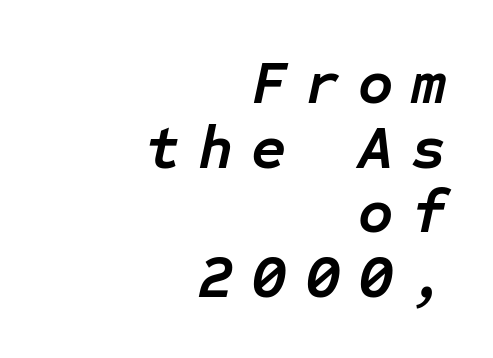
{"italic": "yes", "lean": "right", "slant_degrees": 12, "bold": "yes", "weight": "semibold", "width": "normal", "stroke_contrast": "low", "x_height": "medium", "monospaced": "yes", "underline": "no", "align": "right", "line_spacing": "tight", "line_spacing_ratio": 1.06, "letter_spacing": "wide", "letter_spacing_em": 0.29, "glyph_px": 61}
